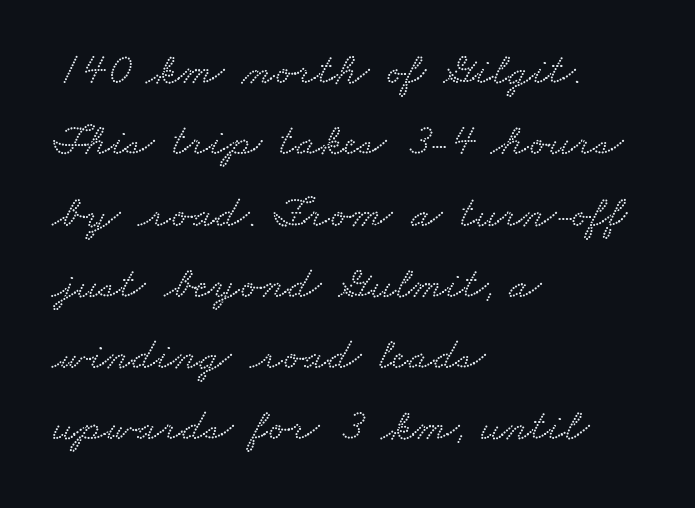
Q: Is the typeface a serif or a sans-serif typeface? A: Serif.
Q: Is the text underlined? A: No.
Q: How is the paragraph aligned? A: Left-aligned.
Q: Is the spacing between letters normal or unusually wide? A: Normal.
Q: Is the spacing between lines tight, normal or loose? A: Normal.
Q: Width (condensed, normal, or wide)? A: Wide.
Q: Stroke contrast? A: Low.
Q: x-height? A: Small.
Q: Monospaced? A: No.
